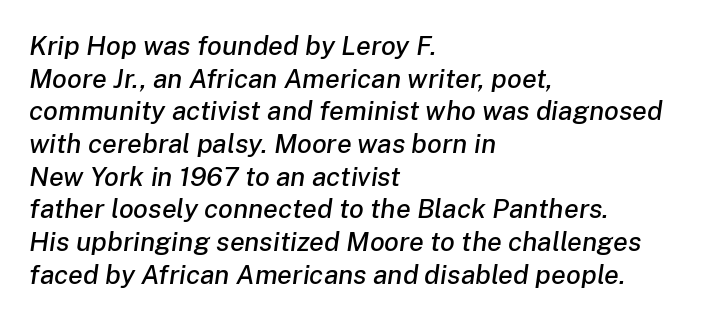
Default kerning and tracking; the words read as compact shapes. Would a proofreader flag this as italicized? Yes. Unmarked baselines from the first word to the last. Layout note: lines flush left.
